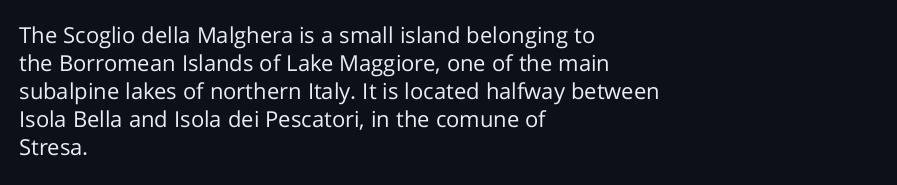
{"italic": "no", "bold": "no", "underline": "no", "align": "left", "line_spacing": "normal", "line_spacing_ratio": 1.27, "letter_spacing": "normal", "letter_spacing_em": 0.0, "glyph_px": 22}
